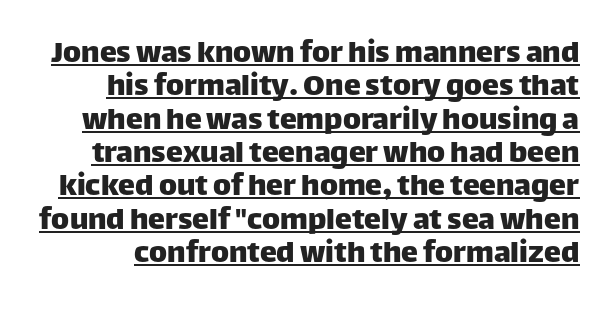
{"serif": "no", "italic": "no", "width": "normal", "stroke_contrast": "low", "x_height": "large", "monospaced": "no", "underline": "yes", "line_spacing": "tight", "line_spacing_ratio": 0.98, "letter_spacing": "normal", "letter_spacing_em": 0.0, "glyph_px": 34}
